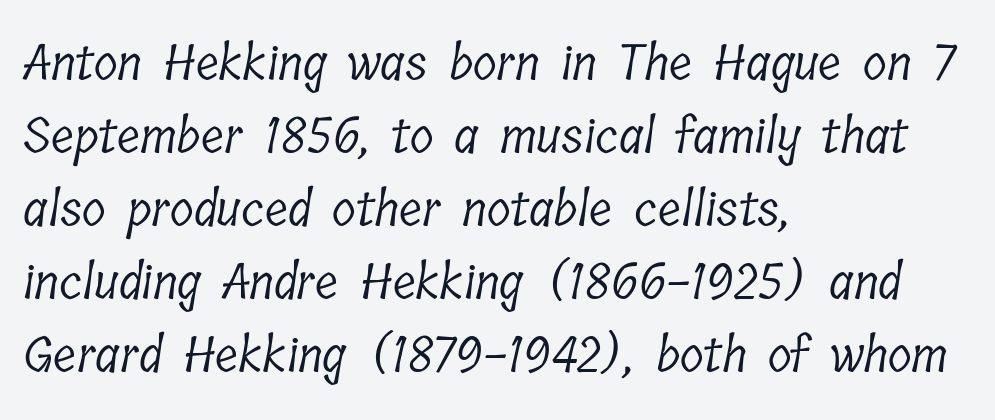
{"serif": "yes", "bold": "no", "weight": "light", "width": "condensed", "stroke_contrast": "low", "x_height": "medium", "monospaced": "no", "underline": "no", "align": "left", "line_spacing": "normal", "line_spacing_ratio": 1.49, "letter_spacing": "normal", "letter_spacing_em": 0.0, "glyph_px": 49}
